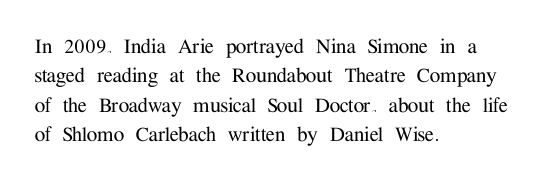
The lettering stays uniformly vertical, giving the passage a roman look. The letterforms sit shoulder to shoulder at normal distance. The setting favours the left margin, as ordinary paragraphs usually do. Decoration check: the copy has no underline.
